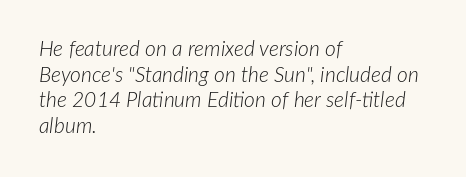
The text carries the slant typical of an italic or oblique font. The face looks like a standard text weight, possibly lighter. The rendering keeps characters at their native spacing. The glyphs are unaccompanied by any horizontal stroke below them. Leftover space on each line is placed entirely after the last word.
